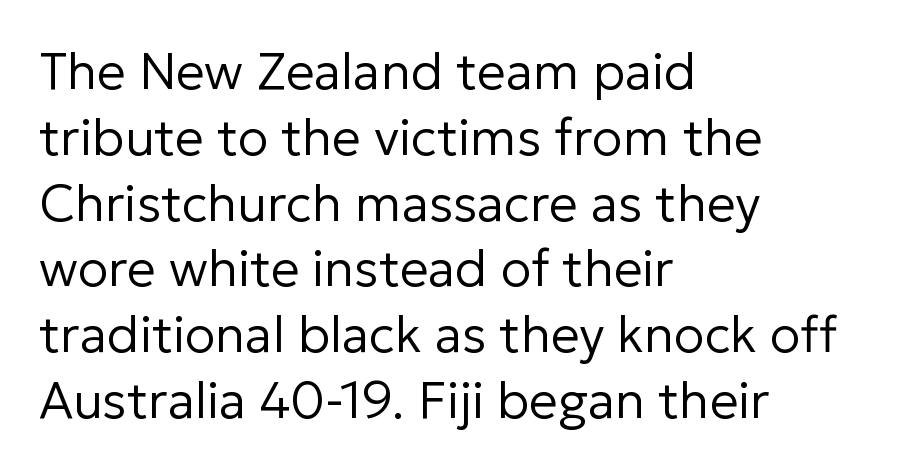
Q: Is the text bold? A: No.
Q: Is the text italic (slanted)? A: No, it is upright.
Q: Is the typeface a serif or a sans-serif typeface? A: Sans-serif.
Q: Is the text underlined? A: No.
Q: How is the paragraph aligned? A: Left-aligned.
Q: Is the spacing between letters normal or unusually wide? A: Normal.
Q: Is the spacing between lines tight, normal or loose? A: Normal.
Q: Width (condensed, normal, or wide)? A: Normal.
Q: Stroke contrast? A: Low.
Q: x-height? A: Medium.
Q: Monospaced? A: No.
